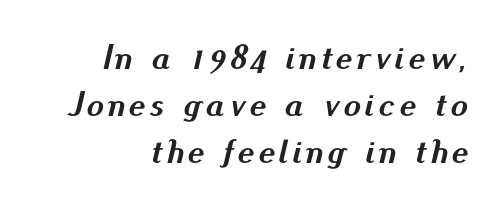
Honestly, there is no underline to notice here at all. Summary of weight: heavy, a full bold. The paragraph has a hard right edge and a soft left edge. A typesetter would call this proportional, since set widths differ per character. You can tell it's italic because the verticals aren't actually vertical.
